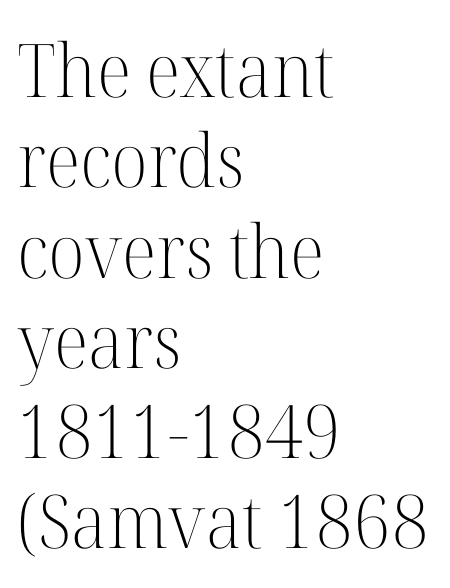
{"serif": "yes", "italic": "no", "bold": "no", "weight": "light", "width": "normal", "stroke_contrast": "high", "x_height": "medium", "monospaced": "no", "underline": "no", "align": "left", "line_spacing_ratio": 1.22, "letter_spacing": "normal", "letter_spacing_em": 0.0, "glyph_px": 74}
